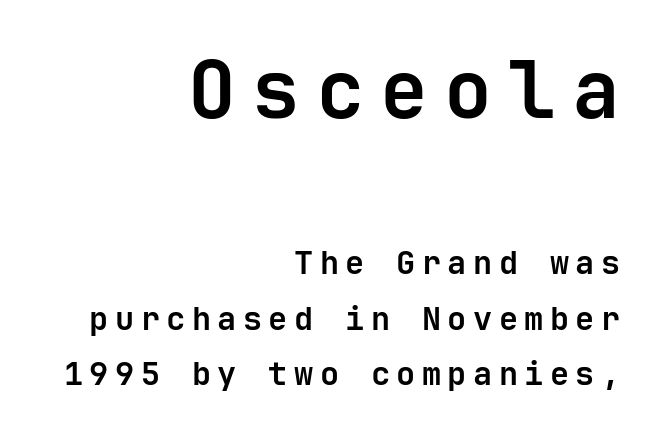
{"serif": "no", "italic": "no", "bold": "yes", "weight": "semibold", "width": "normal", "stroke_contrast": "low", "x_height": "medium", "underline": "no", "align": "right", "line_spacing_ratio": 1.73, "letter_spacing": "wide", "letter_spacing_em": 0.2, "larger_block": "first", "size_ratio": 2.5, "glyph_px": 80}
